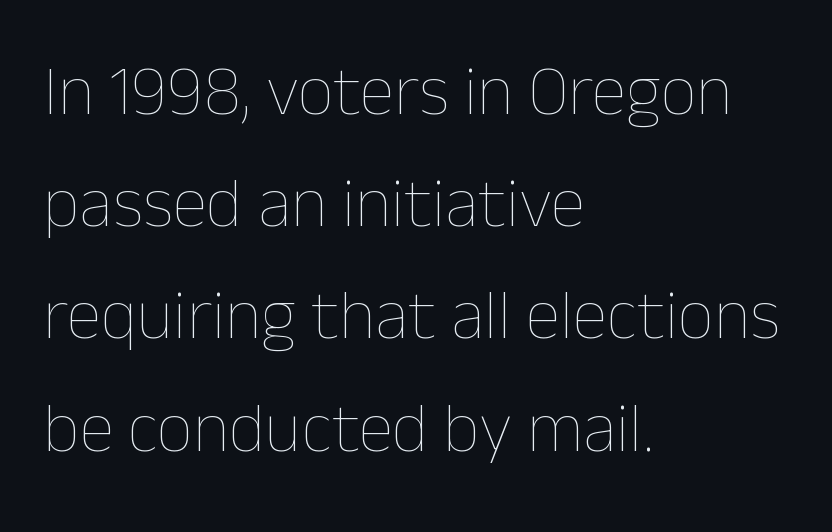
The passage shown is typed in a proportional face where columns would drift. The passage shown is not underscored anywhere. No italicization has been applied; the sample stays upright. The letters sit at their default tracking, neither squeezed nor spread. These lines stack with their left ends in a neat column.
